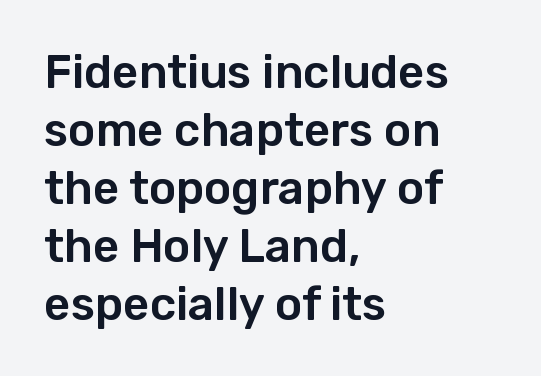
The image shows 46 px sans-serif type, upright; set left-aligned, normal line spacing (1.26x), normal letter spacing, not underlined; low stroke contrast and a medium x-height.
